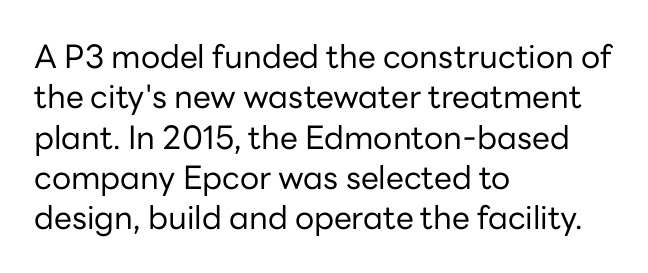
{"serif": "no", "italic": "no", "bold": "no", "weight": "regular", "width": "normal", "stroke_contrast": "low", "x_height": "medium", "monospaced": "no", "underline": "no", "align": "left", "line_spacing": "normal", "line_spacing_ratio": 1.26, "letter_spacing": "normal", "letter_spacing_em": 0.0, "glyph_px": 32}
